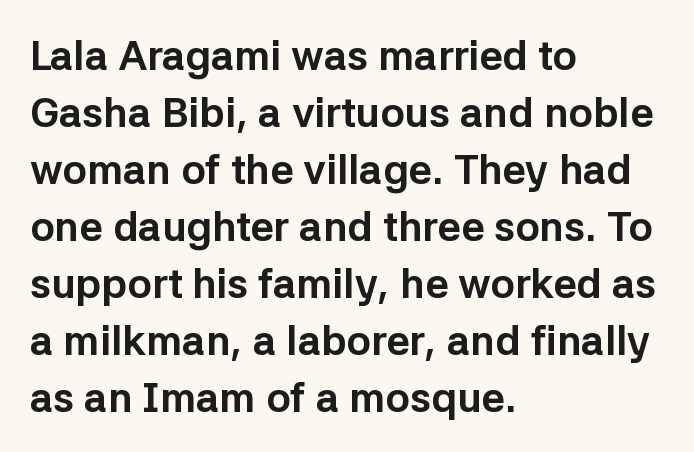
This rendering features lettering with no underline. The characters display no serif detailing; their extremities are plain. Each letter keeps its own natural width here, so spacing adapts to shape. These lines are set flush left with a ragged right edge. Reading down the column, the eye jumps a familiar distance to each next line.
